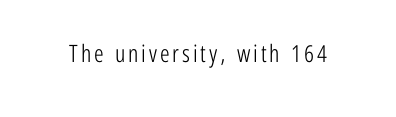
{"italic": "no", "bold": "no", "underline": "no", "glyph_px": 24}
